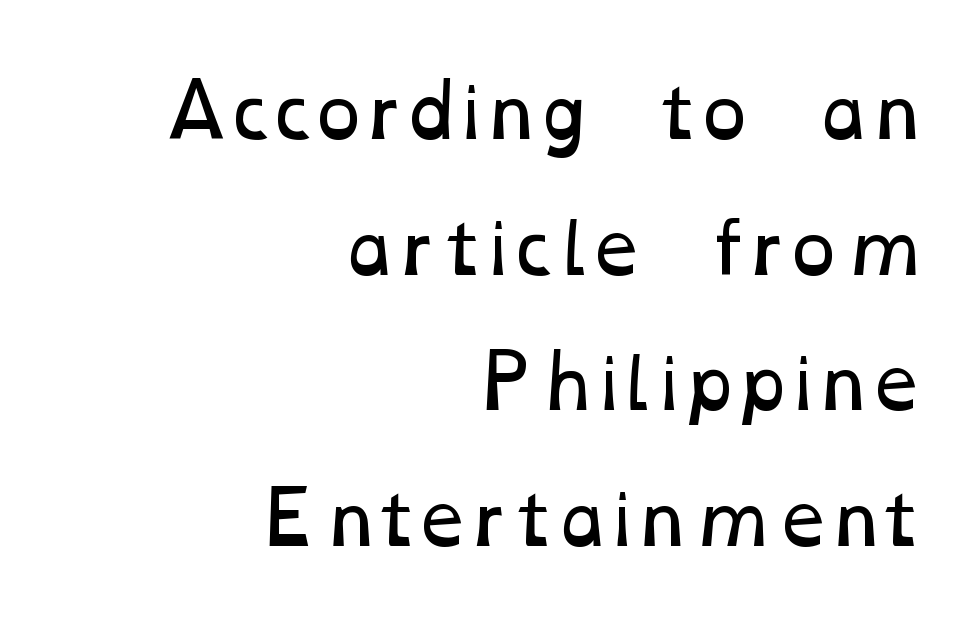
Q: Is the text bold? A: No.
Q: Is the text underlined? A: No.
Q: How is the paragraph aligned? A: Right-aligned.
Q: Is the spacing between letters normal or unusually wide? A: Normal.
Q: Is the spacing between lines tight, normal or loose? A: Loose.
Q: Width (condensed, normal, or wide)? A: Wide.
Q: Stroke contrast? A: Low.
Q: x-height? A: Medium.
Q: Monospaced? A: No.
